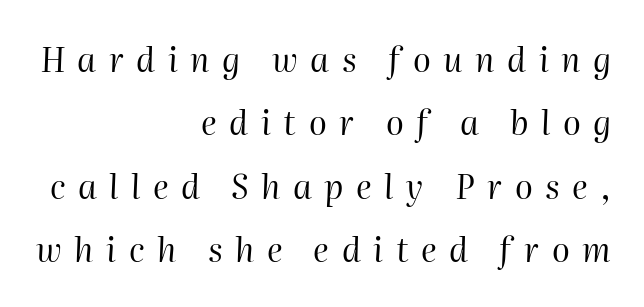
Q: Is the text bold? A: No.
Q: Is the text italic (slanted)? A: Yes, it leans right by about 2 degrees.
Q: Is the text underlined? A: No.
Q: How is the paragraph aligned? A: Right-aligned.
Q: Is the spacing between letters normal or unusually wide? A: Unusually wide.
Q: Is the spacing between lines tight, normal or loose? A: Loose.
Q: Width (condensed, normal, or wide)? A: Normal.
Q: Stroke contrast? A: High.
Q: x-height? A: Medium.
Q: Monospaced? A: No.
